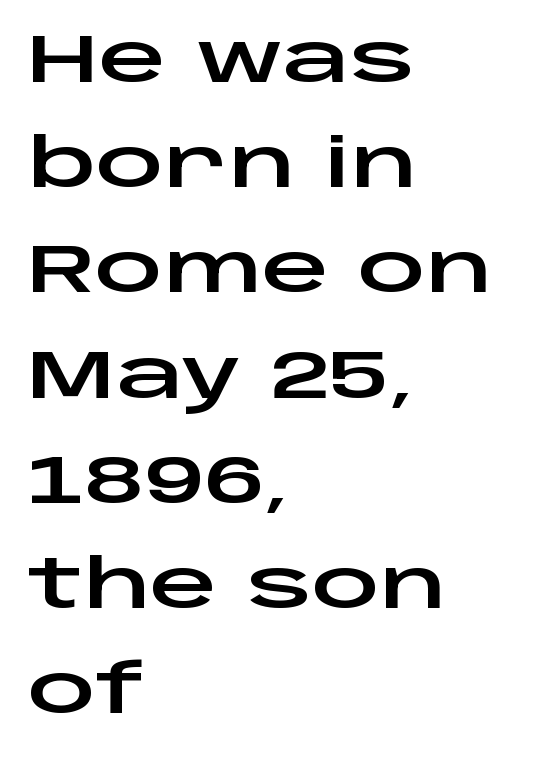
{"serif": "no", "italic": "no", "width": "wide", "stroke_contrast": "low", "x_height": "large", "monospaced": "no", "underline": "no", "align": "left", "line_spacing": "normal", "line_spacing_ratio": 1.57, "letter_spacing": "normal", "letter_spacing_em": 0.0, "glyph_px": 67}
